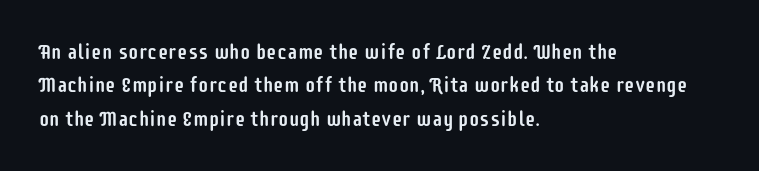
The image shows 21 px text type, upright; set left-aligned, normal line spacing (1.59x), normal letter spacing, not underlined.
